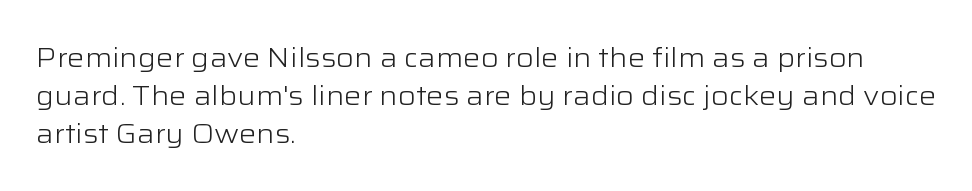
{"italic": "no", "bold": "no", "underline": "no", "align": "left", "line_spacing": "normal", "line_spacing_ratio": 1.4, "letter_spacing": "normal", "letter_spacing_em": 0.0, "glyph_px": 27}
